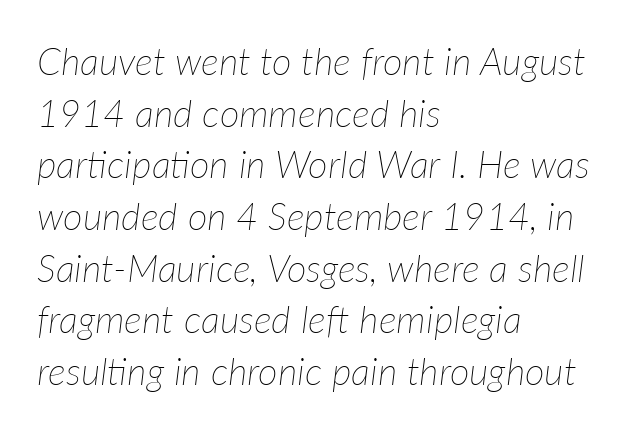
The image shows 38 px thin type, italic (leaning right); set left-aligned, normal line spacing (1.36x), normal letter spacing, not underlined; low stroke contrast and a medium x-height.
